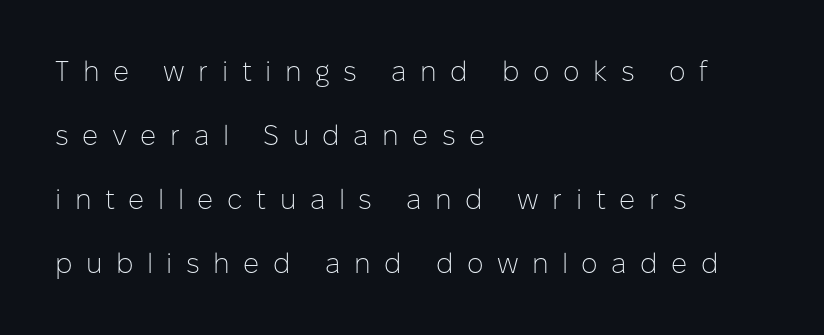
This rendering features lettering with no underline. Reading down the column, the eye jumps a long way to each next line. Think standard paragraph weight, or any step lighter than that. How are the letters spaced? Widely, with obvious added tracking. Layout note: lines flush left. Does the lettering tilt? It doesn't — this is upright.
